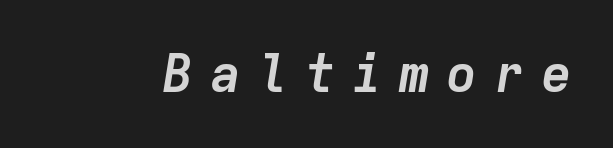
Q: Is the text bold? A: Yes.
Q: Is the text italic (slanted)? A: Yes, it leans right by about 9 degrees.
Q: Is the text underlined? A: No.
Q: Is the spacing between letters normal or unusually wide? A: Unusually wide.
Q: Width (condensed, normal, or wide)? A: Normal.
Q: Stroke contrast? A: Low.
Q: x-height? A: Medium.
Q: Monospaced? A: Yes.
